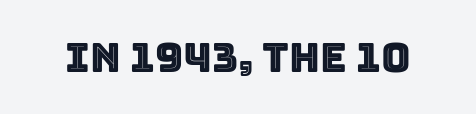
{"italic": "no", "width": "normal", "x_height": "large", "monospaced": "no", "underline": "no", "letter_spacing": "normal", "letter_spacing_em": 0.0, "glyph_px": 41}
